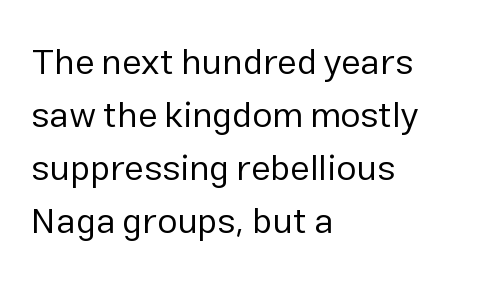
The image shows 36 px regular-weight sans-serif type, upright; set left-aligned, normal line spacing (1.47x), normal letter spacing, not underlined; low stroke contrast and a medium x-height.
